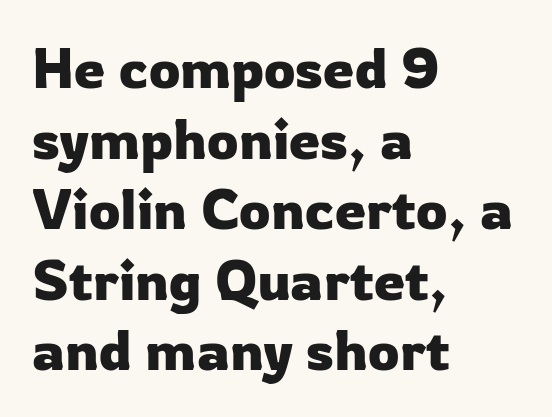
These lines are set flush left with a ragged right edge. Spacing verdict: proportional, widths tailored to each character. Evenly set lines give the paragraph a standard silhouette. Ascenders rise straight up at ninety degrees. The designer went with a sans here, leaving each stem footless. Standard letterfit; no display-style spreading of the glyphs.
